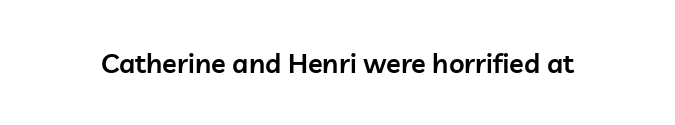
The image shows 27 px text type, upright; set normal letter spacing, not underlined.
